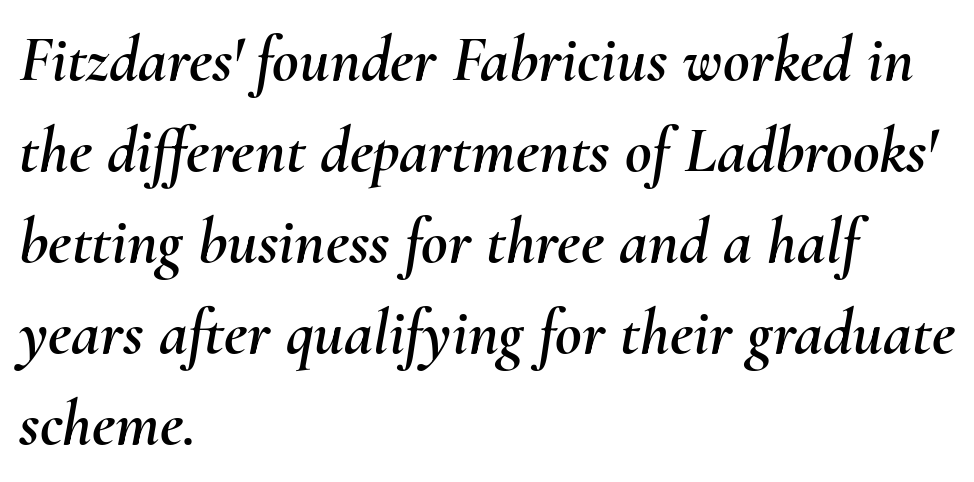
{"italic": "yes", "lean": "right", "slant_degrees": 10, "width": "normal", "stroke_contrast": "medium", "x_height": "small", "monospaced": "no", "underline": "no", "align": "left", "line_spacing": "normal", "line_spacing_ratio": 1.4, "letter_spacing": "normal", "letter_spacing_em": 0.0, "glyph_px": 65}
